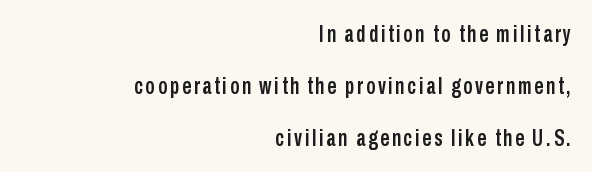
The image shows 23 px text type, upright; set right-aligned, loose line spacing (2.26x), not underlined.
